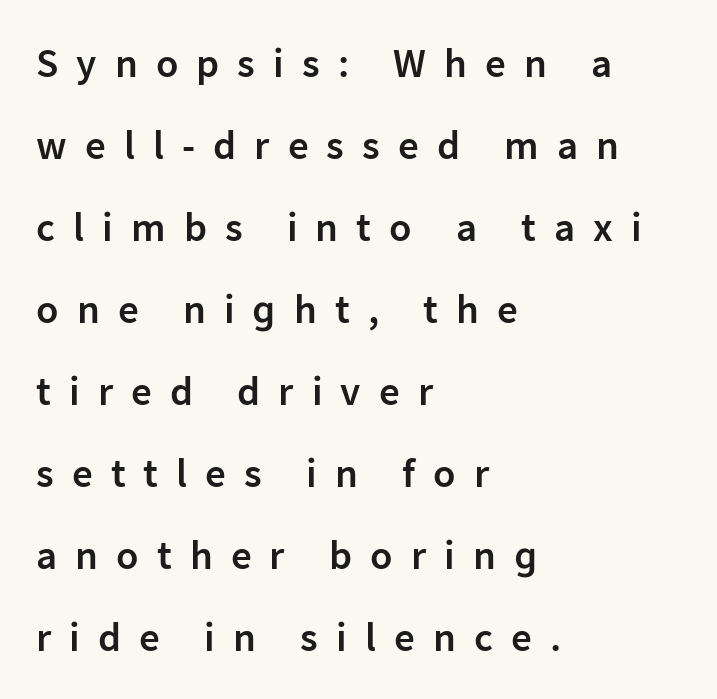
The image shows 41 px semibold sans-serif type, upright; set left-aligned, loose line spacing (2.0x), unusually wide letter spacing (+0.44 em), not underlined; low stroke contrast and a medium x-height.
